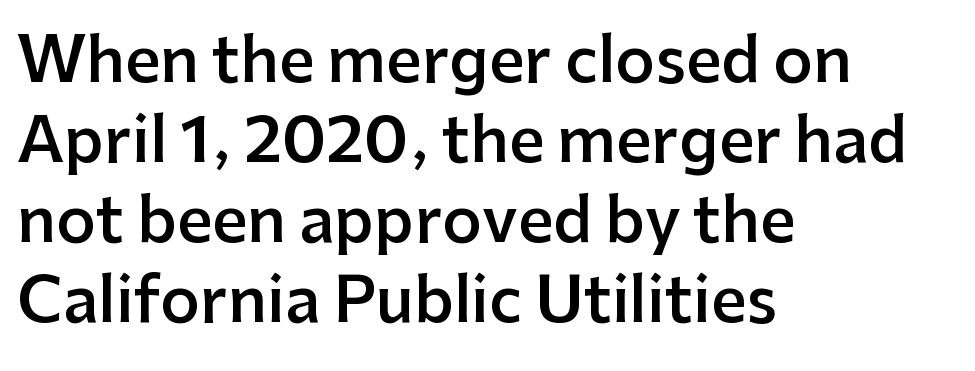
The image shows 62 px semibold sans-serif type, upright; set left-aligned, normal line spacing (1.29x), normal letter spacing, not underlined; low stroke contrast and a medium x-height.
